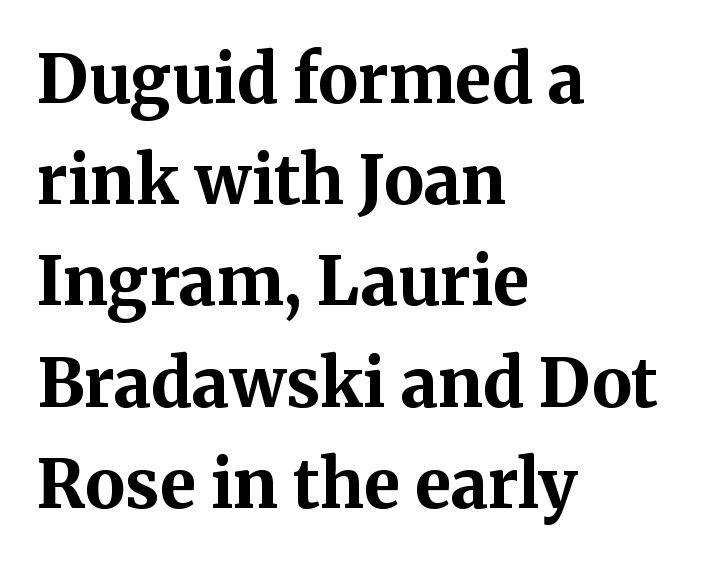
{"serif": "yes", "italic": "no", "bold": "yes", "weight": "bold", "width": "normal", "stroke_contrast": "medium", "x_height": "medium", "monospaced": "no", "underline": "no", "align": "left", "line_spacing": "normal", "line_spacing_ratio": 1.51, "letter_spacing": "normal", "letter_spacing_em": 0.0, "glyph_px": 67}
